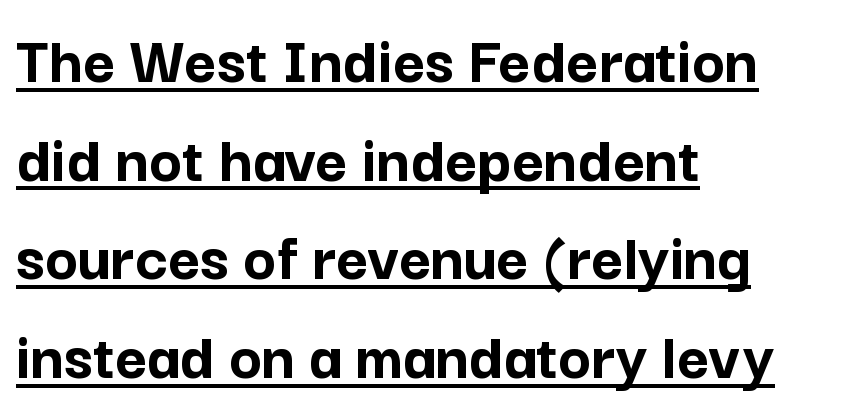
This sample has the flowing, uneven cadence of proportional lettering. Baseline-to-baseline distance is the conventional proportion of letter height. Caption: bold face, heavy strokes. The designer went with a sans here, leaving each stem footless. Quick note: not italic, upright.
